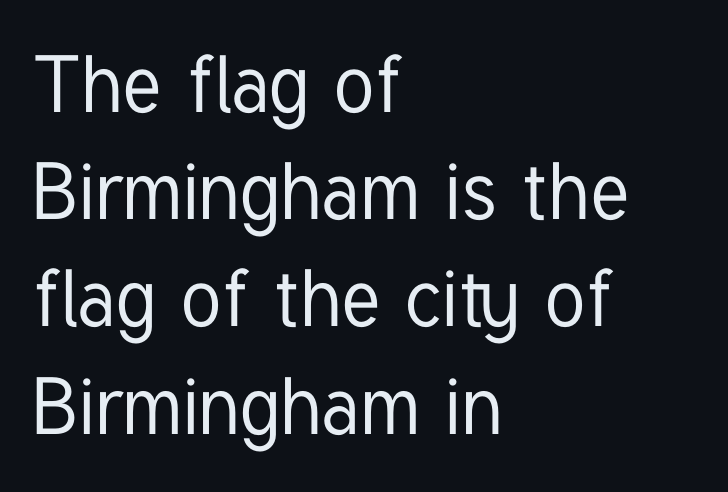
{"serif": "no", "italic": "no", "width": "condensed", "stroke_contrast": "low", "x_height": "medium", "monospaced": "no", "underline": "no", "align": "left", "line_spacing": "normal", "line_spacing_ratio": 1.34, "letter_spacing": "normal", "letter_spacing_em": 0.0, "glyph_px": 80}
